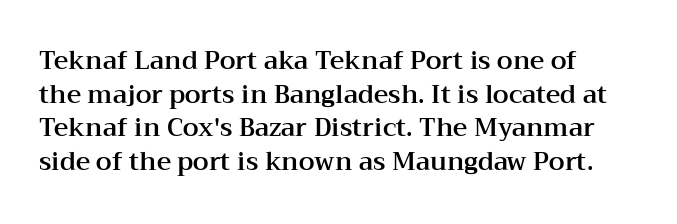
The image shows 25 px text type, upright; set left-aligned, normal line spacing (1.35x), normal letter spacing, not underlined.
